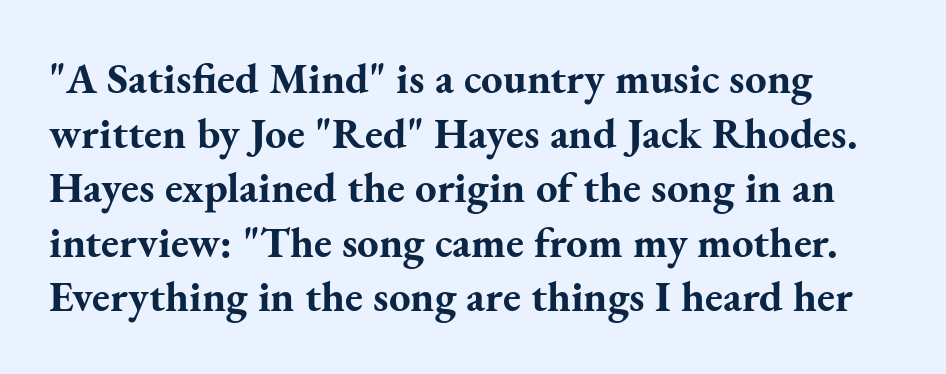
Q: Is the text bold? A: Yes.
Q: Is the text italic (slanted)? A: No, it is upright.
Q: Is the typeface a serif or a sans-serif typeface? A: Serif.
Q: Is the text underlined? A: No.
Q: Is the spacing between letters normal or unusually wide? A: Normal.
Q: Is the spacing between lines tight, normal or loose? A: Normal.
Q: Width (condensed, normal, or wide)? A: Normal.
Q: Stroke contrast? A: Medium.
Q: x-height? A: Small.
Q: Monospaced? A: No.
